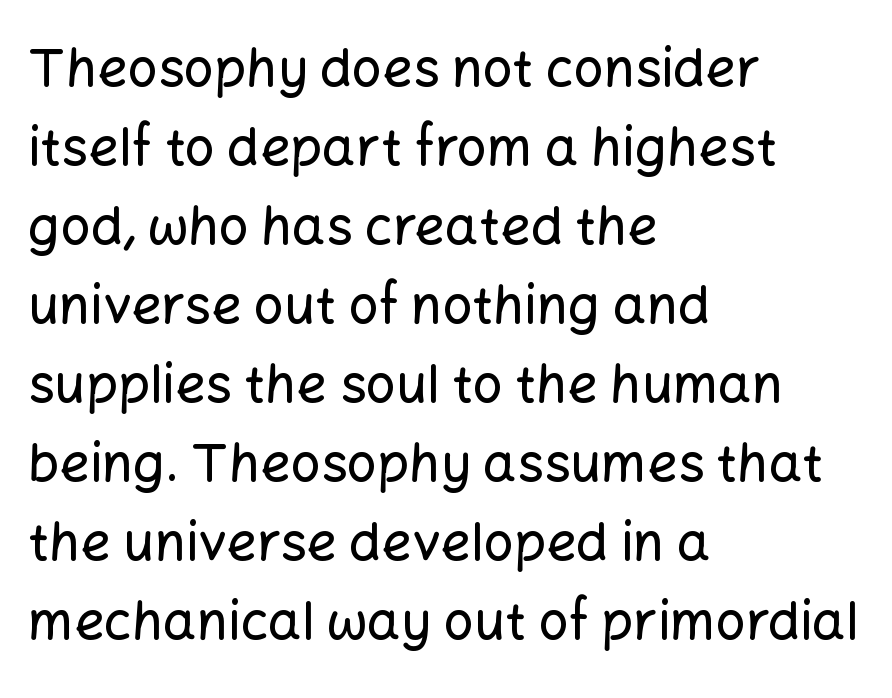
Q: Is the text italic (slanted)? A: No, it is upright.
Q: Is the typeface a serif or a sans-serif typeface? A: Sans-serif.
Q: Is the text underlined? A: No.
Q: How is the paragraph aligned? A: Left-aligned.
Q: Is the spacing between letters normal or unusually wide? A: Normal.
Q: Is the spacing between lines tight, normal or loose? A: Normal.
Q: Width (condensed, normal, or wide)? A: Normal.
Q: Stroke contrast? A: Low.
Q: x-height? A: Medium.
Q: Monospaced? A: No.
